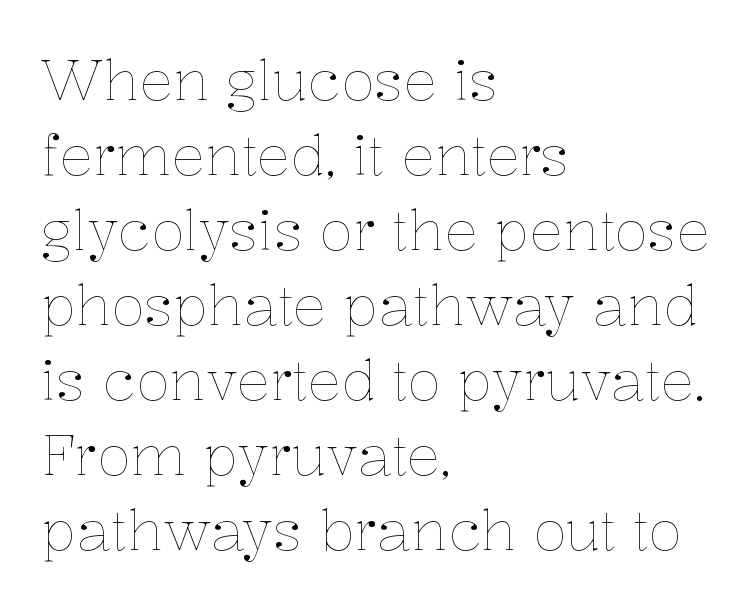
Horizontally, the lines are justified to the leading edge only. This sample uses an upright cut, with every glyph sitting square on the baseline. Each new line begins a customary step beneath the previous one. The gaps between neighbouring characters are ordinary and unremarkable. Do the characters align in a grid? No, the font is proportional.
